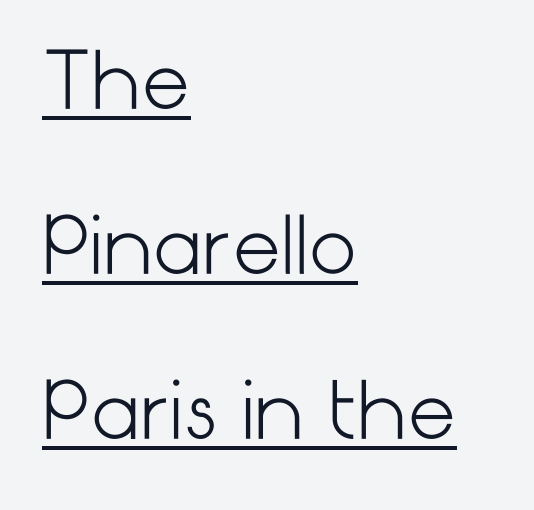
The image shows 77 px light sans-serif type, upright; set left-aligned, loose line spacing (2.14x), normal letter spacing, underlined; low stroke contrast and a medium x-height.
